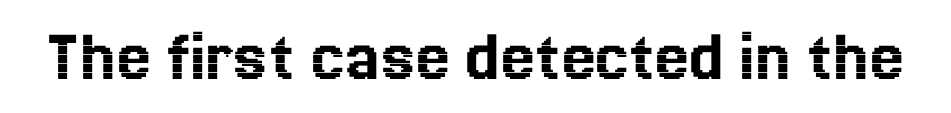
{"italic": "no", "width": "normal", "x_height": "medium", "monospaced": "no", "underline": "no", "letter_spacing": "normal", "letter_spacing_em": 0.0, "glyph_px": 76}
